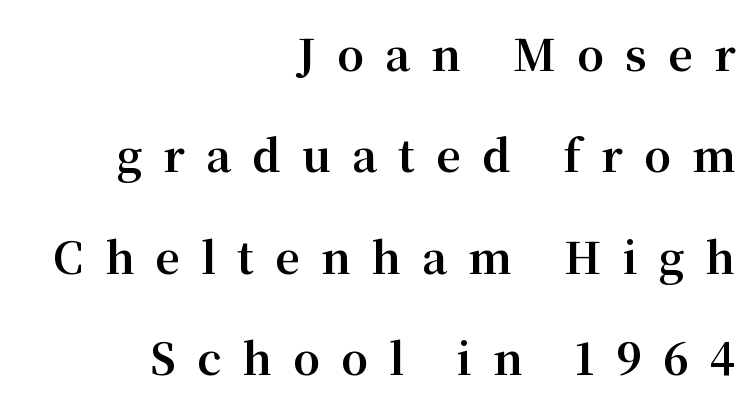
The image shows 43 px bold serif type, upright; set right-aligned, loose line spacing (2.36x), unusually wide letter spacing (+0.49 em), not underlined; medium stroke contrast and a medium x-height.
